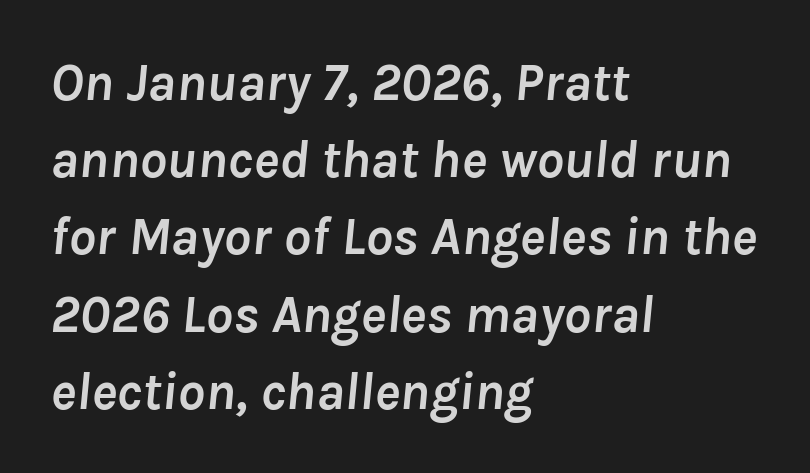
The image shows 54 px semibold type, italic (leaning right); set left-aligned, normal line spacing (1.43x), normal letter spacing, not underlined; low stroke contrast and a medium x-height.
